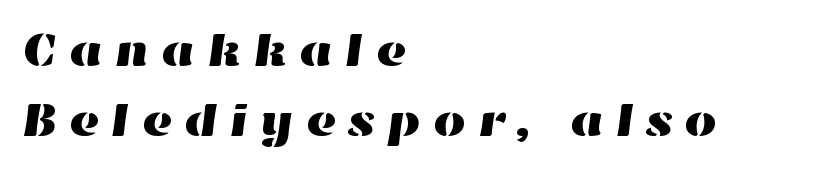
The image shows 47 px wide type; set left-aligned, normal line spacing (1.5x), unusually wide letter spacing (+0.23 em), not underlined; high stroke contrast and a medium x-height.
